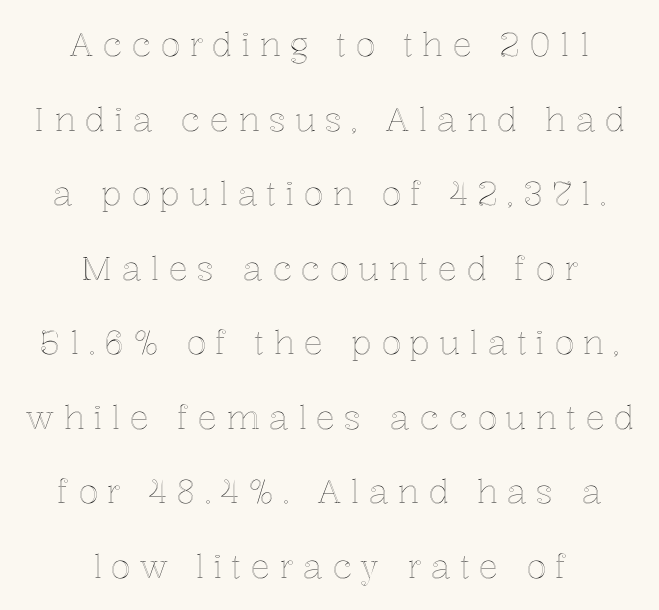
The image shows 33 px text type, upright; set centered, loose line spacing (2.26x), unusually wide letter spacing (+0.27 em), not underlined; a medium x-height.
